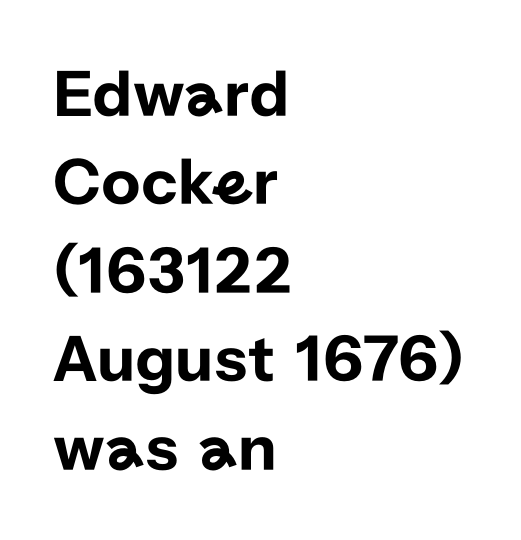
The image shows 68 px sans-serif type, upright; set left-aligned, normal line spacing (1.3x), normal letter spacing, not underlined; low stroke contrast and a medium x-height.
